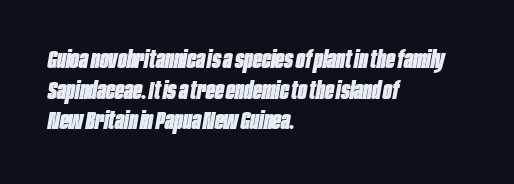
{"italic": "yes", "lean": "right", "slant_degrees": 10, "bold": "yes", "underline": "no", "align": "left", "line_spacing": "normal", "line_spacing_ratio": 1.28, "letter_spacing": "normal", "letter_spacing_em": 0.0, "glyph_px": 24}
